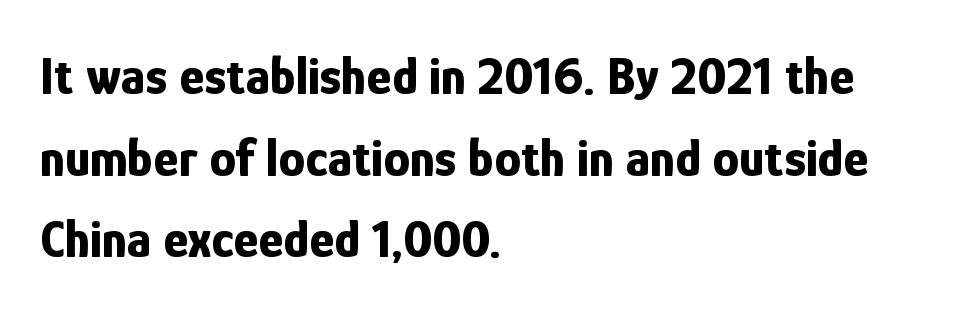
Nope, no serifs anywhere on these letters. Decoration check: the copy has no underline. The type is set solid horizontally, with unmodified tracking. Look at the stroke-to-counter ratio: heavy, a bold.
